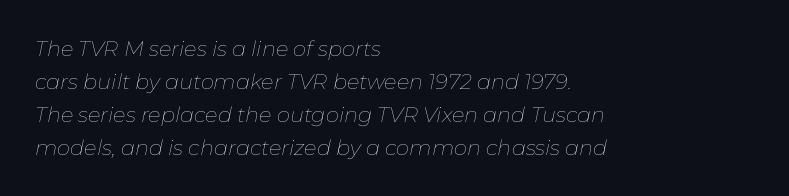
Q: Is the text bold? A: No.
Q: Is the text italic (slanted)? A: Yes, it leans right by about 11 degrees.
Q: Is the text underlined? A: No.
Q: How is the paragraph aligned? A: Left-aligned.
Q: Is the spacing between letters normal or unusually wide? A: Normal.
Q: Is the spacing between lines tight, normal or loose? A: Normal.
